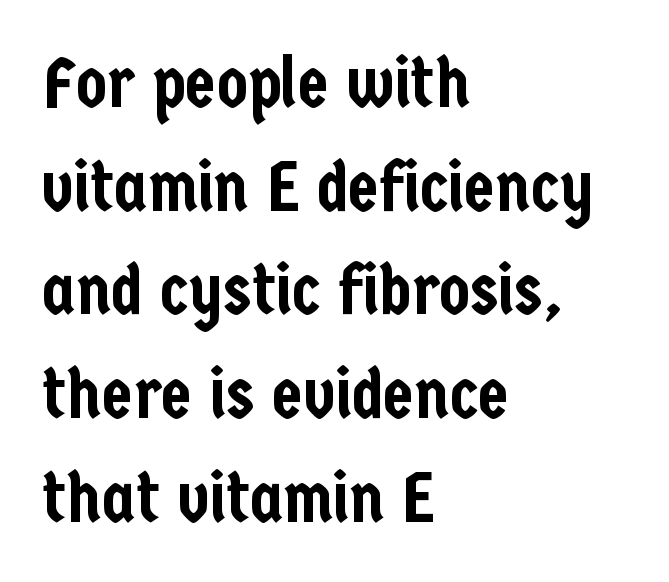
The image shows 71 px condensed sans-serif type, upright; set left-aligned, normal line spacing (1.46x), normal letter spacing, not underlined; low stroke contrast and a medium x-height.
